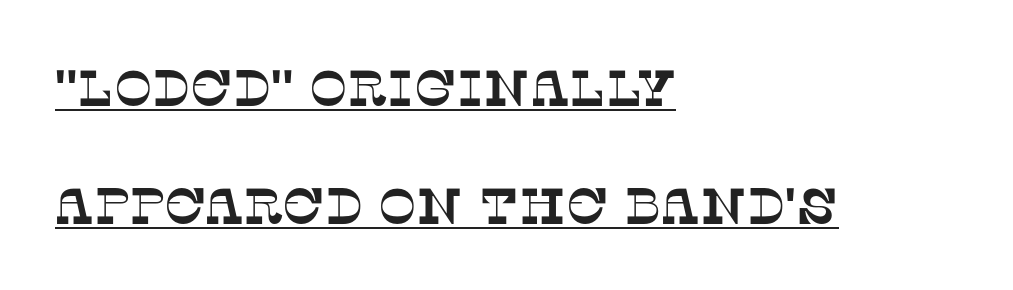
Q: Is the typeface a serif or a sans-serif typeface? A: Serif.
Q: Is the text underlined? A: Yes.
Q: How is the paragraph aligned? A: Left-aligned.
Q: Is the spacing between letters normal or unusually wide? A: Normal.
Q: Is the spacing between lines tight, normal or loose? A: Loose.
Q: Width (condensed, normal, or wide)? A: Normal.
Q: Stroke contrast? A: Low.
Q: x-height? A: Large.
Q: Monospaced? A: No.
